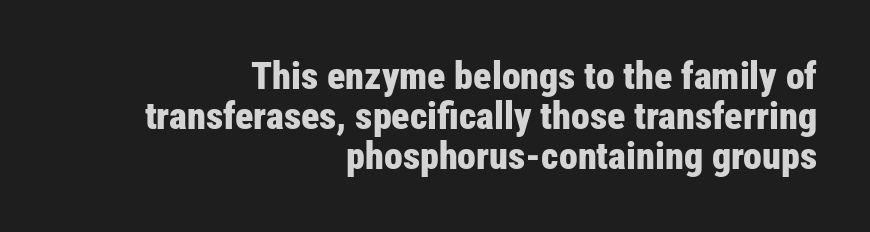
The image shows 38 px bold, condensed sans-serif type, upright; set right-aligned, tight line spacing (1.05x), normal letter spacing, not underlined; low stroke contrast and a medium x-height.
